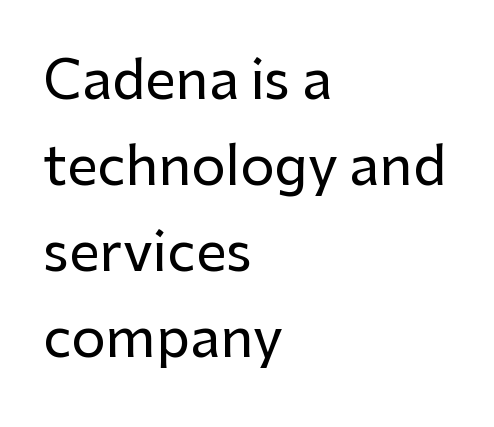
Words appear dense and cohesive because spacing is normal. Line spacing here is normal. Italic? Not at all — the glyphs are vertical. Check under the words: just untouched page. If you drew a ruler down the left edge, every line would touch it. A typesetter would call this proportional, since set widths differ per character.
